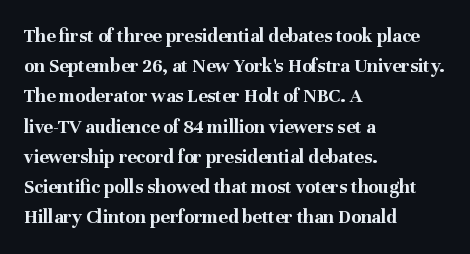
Q: Is the text bold? A: Yes.
Q: Is the text italic (slanted)? A: No, it is upright.
Q: Is the text underlined? A: No.
Q: How is the paragraph aligned? A: Left-aligned.
Q: Is the spacing between letters normal or unusually wide? A: Normal.
Q: Is the spacing between lines tight, normal or loose? A: Normal.
